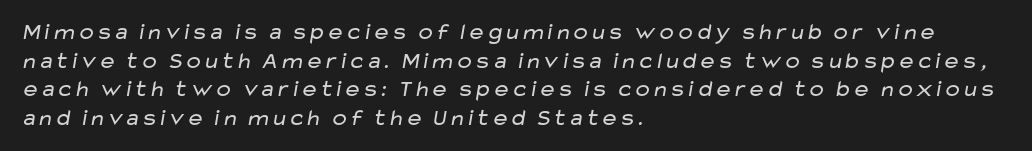
Is the stroke heavy? The answer is a plain regular-or-lighter. The lines in this sample share a left origin and differ only in where they stop. Is there much room between lines? A standard amount, neither cramped nor airy. Compared with typical body copy, the letter spacing here is the same.
